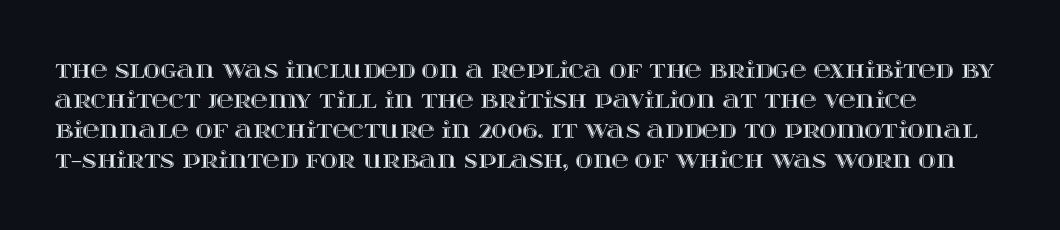
The image shows 23 px text type, upright; set normal line spacing (1.31x), normal letter spacing, not underlined.
